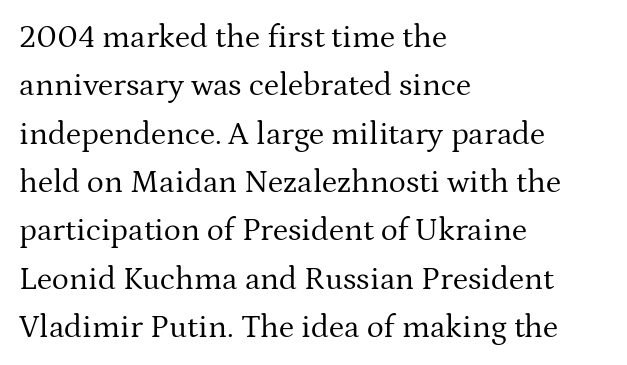
The image shows 32 px regular-weight serif type, upright; set left-aligned, normal line spacing (1.51x), normal letter spacing, not underlined; medium stroke contrast and a medium x-height.
